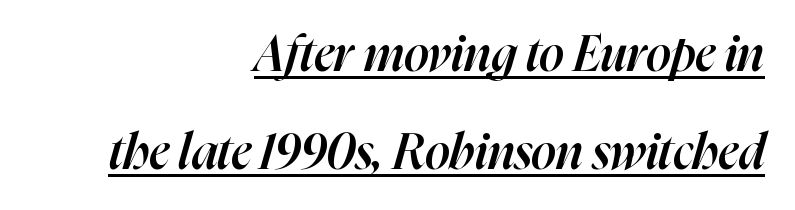
These lines are set flush right with a ragged left edge. This sample carries an underscore along the baseline area. The gaps between neighbouring characters are ordinary and unremarkable. The passage shown is typed in a proportional face where columns would drift. Loosely led — the rows are spread out. Yep, that's italic — everything's leaning.
